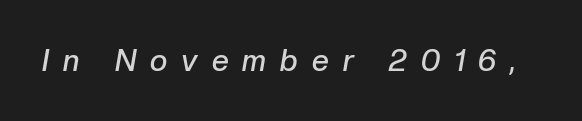
The image shows 30 px semibold type, italic (leaning right); set unusually wide letter spacing (+0.47 em), not underlined; low stroke contrast and a medium x-height.
